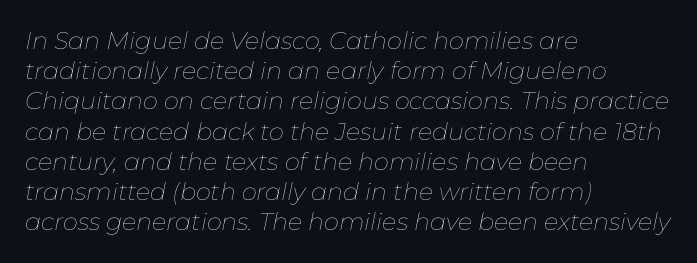
Q: Is the text bold? A: No.
Q: Is the text italic (slanted)? A: Yes, it leans right by about 11 degrees.
Q: Is the text underlined? A: No.
Q: How is the paragraph aligned? A: Left-aligned.
Q: Is the spacing between letters normal or unusually wide? A: Normal.
Q: Is the spacing between lines tight, normal or loose? A: Normal.
